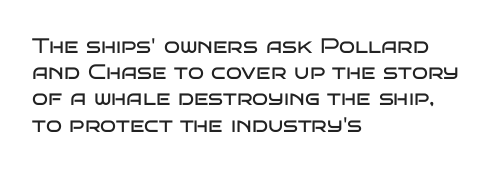
Q: Is the text bold? A: No.
Q: Is the text italic (slanted)? A: No, it is upright.
Q: Is the text underlined? A: No.
Q: How is the paragraph aligned? A: Left-aligned.
Q: Is the spacing between letters normal or unusually wide? A: Normal.
Q: Is the spacing between lines tight, normal or loose? A: Normal.
